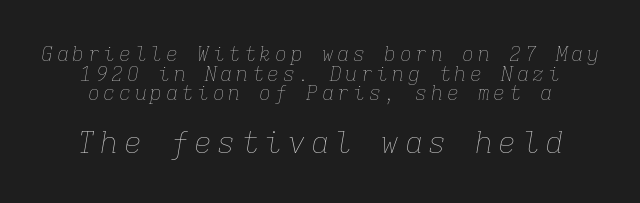
The image shows 30 px thin type, italic (leaning right), monospaced; set tight line spacing (0.98x), not underlined; the second (bottom) block is 1.5x larger; low stroke contrast and a medium x-height.
